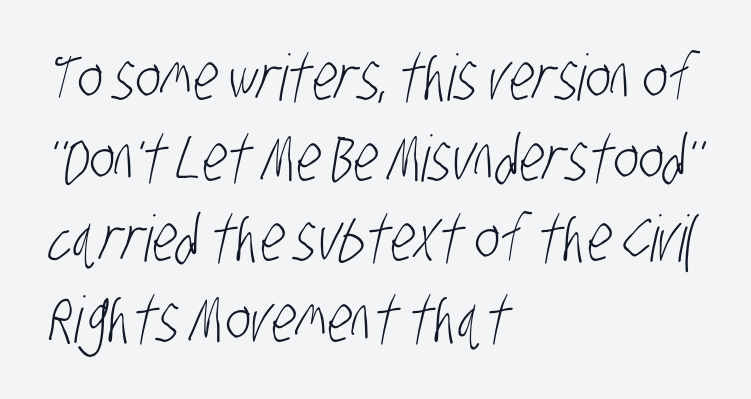
The type is set solid horizontally, with unmodified tracking. What's the leading like? Ordinary, nothing unusual. Which margin do the lines hug? The left one — the right edge is uneven. The letterforms sit at book weight or below. Character widths vary here, with narrow letters taking less room than wide ones.
